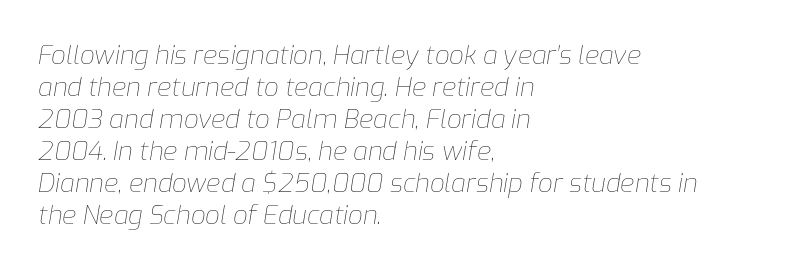
Q: Is the text bold? A: No.
Q: Is the text italic (slanted)? A: Yes, it leans right by about 9 degrees.
Q: Is the text underlined? A: No.
Q: How is the paragraph aligned? A: Left-aligned.
Q: Is the spacing between letters normal or unusually wide? A: Normal.
